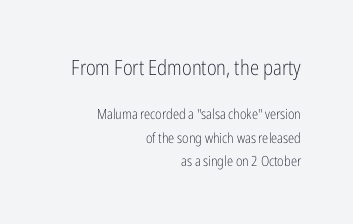
{"italic": "no", "bold": "no", "underline": "no", "align": "right", "line_spacing": "normal", "line_spacing_ratio": 1.68, "letter_spacing": "normal", "letter_spacing_em": 0.0, "larger_block": "first", "size_ratio": 1.5, "glyph_px": 21}
